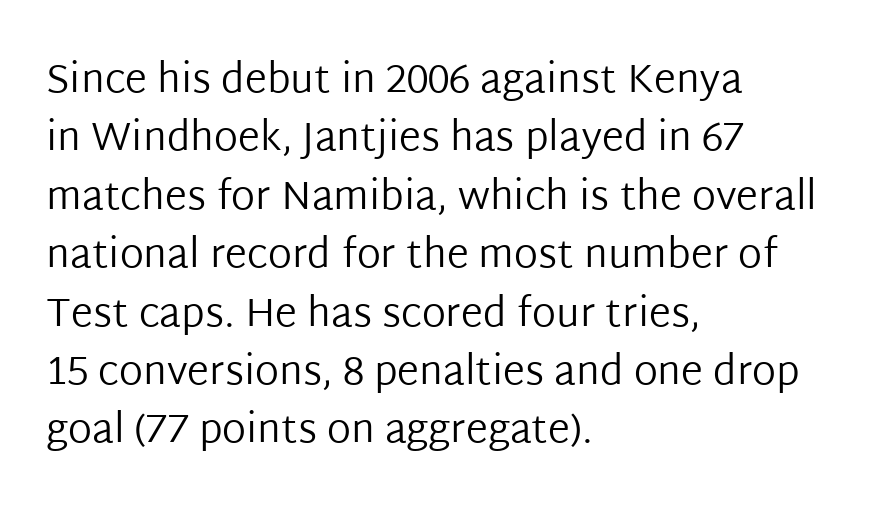
Q: Is the text bold? A: No.
Q: Is the text italic (slanted)? A: No, it is upright.
Q: Is the typeface a serif or a sans-serif typeface? A: Sans-serif.
Q: Is the text underlined? A: No.
Q: How is the paragraph aligned? A: Left-aligned.
Q: Is the spacing between letters normal or unusually wide? A: Normal.
Q: Is the spacing between lines tight, normal or loose? A: Normal.
Q: Width (condensed, normal, or wide)? A: Normal.
Q: Stroke contrast? A: Low.
Q: x-height? A: Medium.
Q: Monospaced? A: No.
